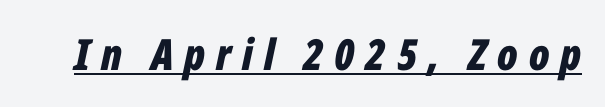
{"italic": "yes", "lean": "right", "slant_degrees": 12, "bold": "yes", "weight": "bold", "width": "condensed", "stroke_contrast": "low", "x_height": "medium", "monospaced": "no", "underline": "yes", "letter_spacing": "wide", "letter_spacing_em": 0.25, "glyph_px": 43}
